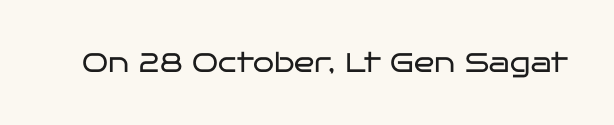
Q: Is the text bold? A: No.
Q: Is the text italic (slanted)? A: No, it is upright.
Q: Is the text underlined? A: No.
Q: Is the spacing between letters normal or unusually wide? A: Normal.
